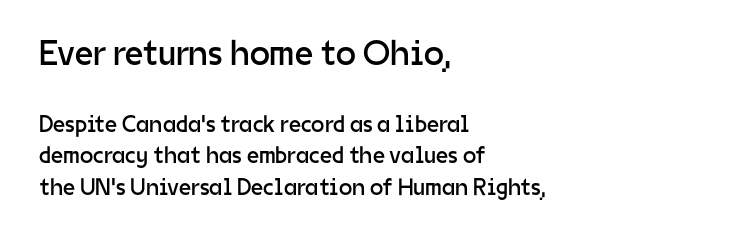
Every row of glyphs begins at an identical x-position on the left. Spacing between characters is what you'd get straight out of the box. Quick note: underline off. Note: no serifs on the glyphs. No extra ink here — the face is not bold. Interline gaps are of average width in this sample.
